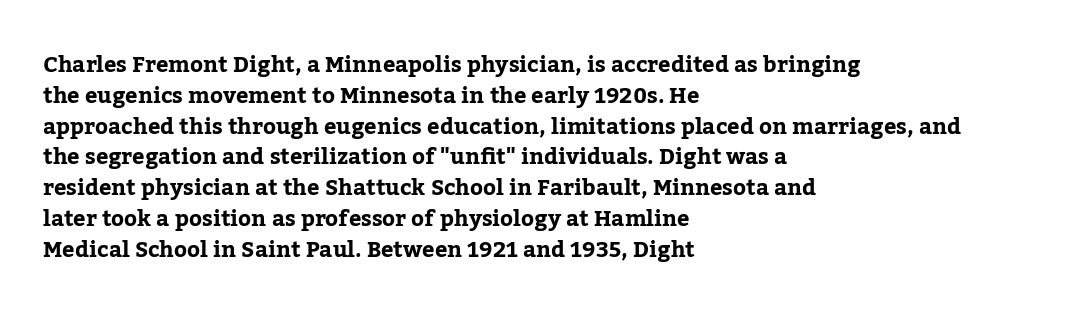
A classic flush-left, rag-right setting is used for this passage. Rendered with straight, roman letterforms. The rendering uses a moderate line-height, typical for paragraphs. In terms of letterspacing, this is plain default setting.
